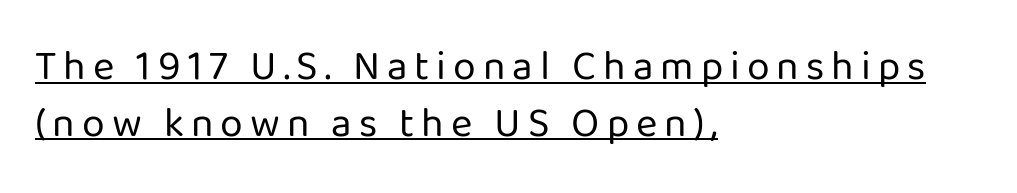
Q: Is the text bold? A: No.
Q: Is the text italic (slanted)? A: No, it is upright.
Q: Is the typeface a serif or a sans-serif typeface? A: Sans-serif.
Q: Is the text underlined? A: Yes.
Q: How is the paragraph aligned? A: Left-aligned.
Q: Is the spacing between lines tight, normal or loose? A: Normal.
Q: Width (condensed, normal, or wide)? A: Normal.
Q: Stroke contrast? A: Low.
Q: x-height? A: Medium.
Q: Monospaced? A: No.
